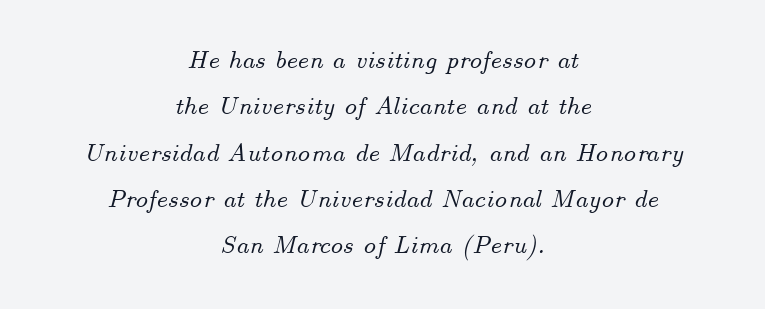
The image shows 26 px text type, italic (leaning right); set centered, line spacing 1.78x, normal letter spacing, not underlined.
